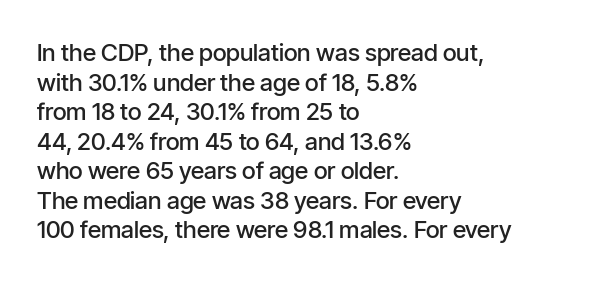
A bare baseline throughout the passage. Compared with a centered layout, this one pins lines to the left instead. This is moderately heavy type, rendered in semibold. The letters sit at their default tracking, neither squeezed nor spread. This sample uses an upright cut, with every glyph sitting square on the baseline.
